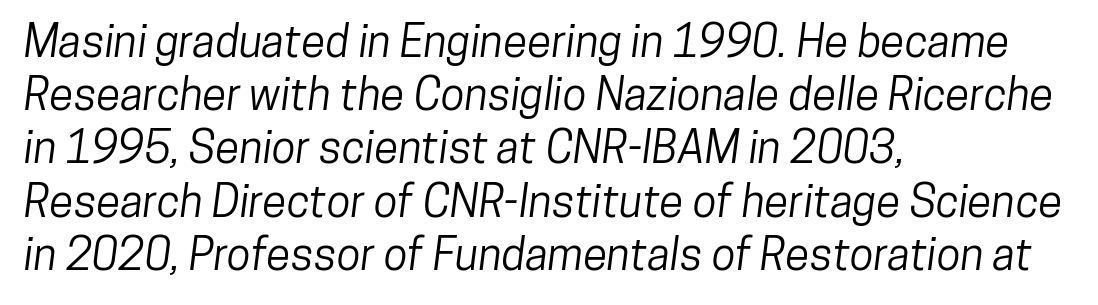
{"serif": "no", "width": "condensed", "stroke_contrast": "low", "x_height": "medium", "monospaced": "no", "underline": "no", "align": "left", "line_spacing_ratio": 1.21, "letter_spacing": "normal", "letter_spacing_em": 0.0, "glyph_px": 44}
